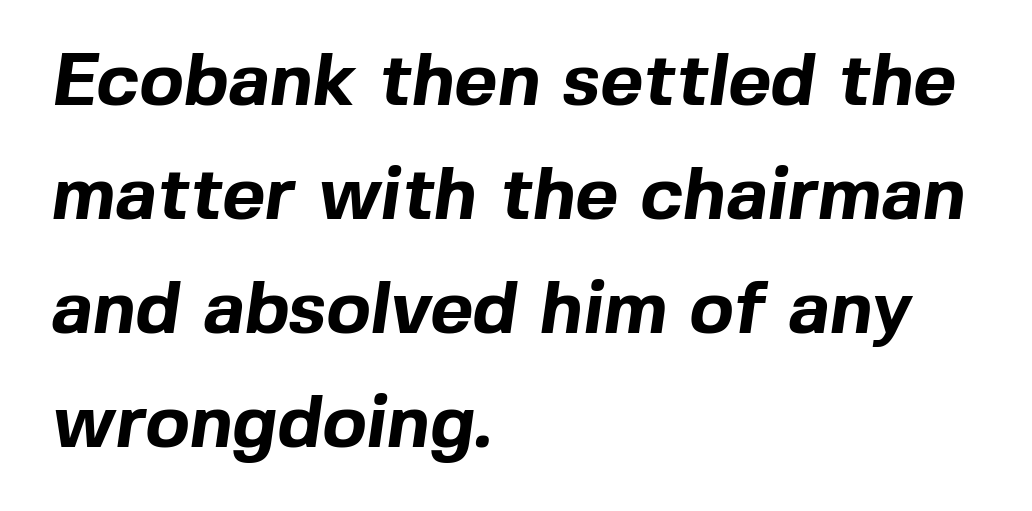
The letters advance in unequal steps, a hallmark of proportional type. Quick note: underline off. Thick stems and heavy bowls — unmistakably bold. Regular leading. All the whitespace from short lines collects on the right.
